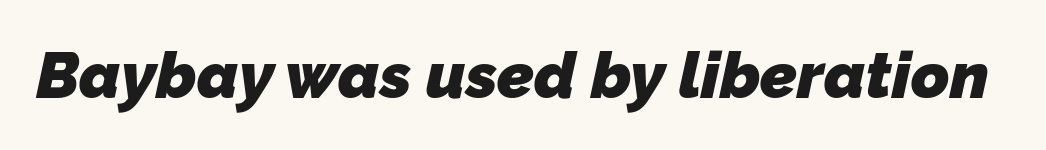
{"serif": "no", "bold": "yes", "weight": "heavy", "width": "normal", "stroke_contrast": "low", "x_height": "medium", "monospaced": "no", "underline": "no", "letter_spacing": "normal", "letter_spacing_em": 0.0, "glyph_px": 65}
